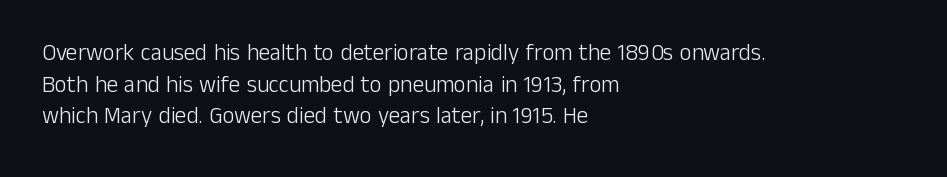
A roman cut, with each character standing at attention. Line spacing here is normal. The text block is weighted toward the left margin, trailing off unevenly rightward. Lines of text with bare space underneath. Nothing unusual about the tracking: characters are spaced as the font intends. A quiet, ordinary-to-light weight characterises the typeface.
